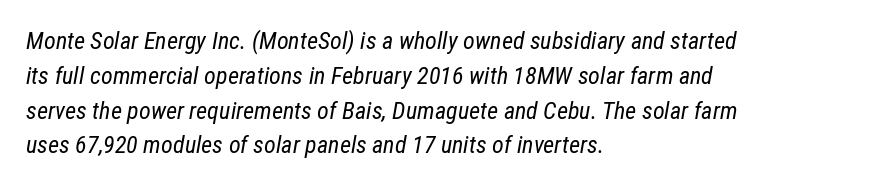
The image shows 24 px text type, italic (leaning right); set left-aligned, normal line spacing (1.45x), normal letter spacing, not underlined.
